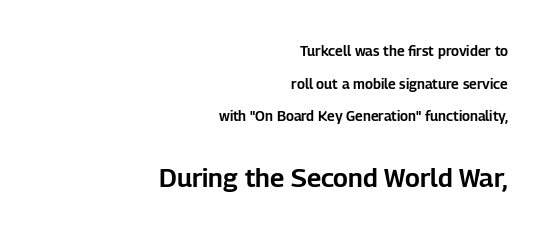
The second block has been scaled up relative to the first. These lines were composed using upright roman letters. Notice the wide empty band between every row — that's loose leading. The space directly below the letters is spotless. Casual observation: everything's shoved over to the right.
